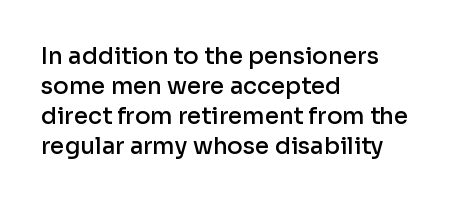
{"italic": "no", "bold": "semi", "underline": "no", "align": "left", "line_spacing": "normal", "line_spacing_ratio": 1.31, "letter_spacing": "normal", "letter_spacing_em": 0.0, "glyph_px": 23}
